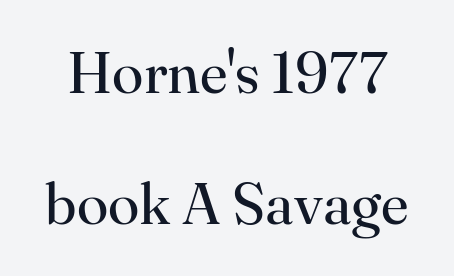
{"serif": "yes", "italic": "no", "bold": "no", "weight": "regular", "width": "normal", "stroke_contrast": "high", "x_height": "small", "monospaced": "no", "underline": "no", "line_spacing": "loose", "line_spacing_ratio": 2.26, "letter_spacing": "normal", "letter_spacing_em": 0.0, "glyph_px": 58}
